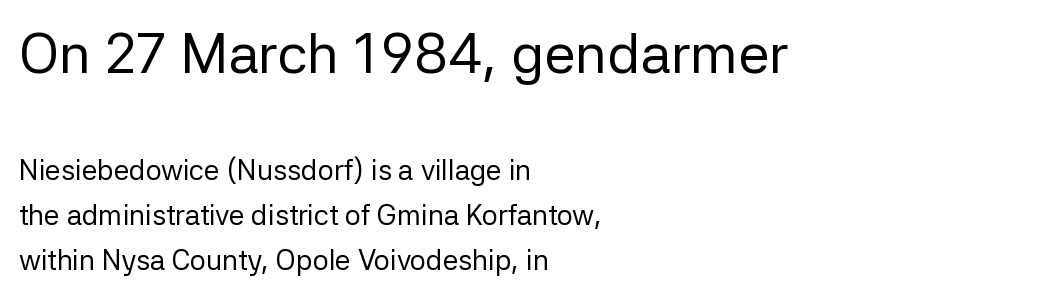
Q: Is the text bold? A: No.
Q: Is the text italic (slanted)? A: No, it is upright.
Q: Is the typeface a serif or a sans-serif typeface? A: Sans-serif.
Q: Is the text underlined? A: No.
Q: How is the paragraph aligned? A: Left-aligned.
Q: Is the spacing between letters normal or unusually wide? A: Normal.
Q: Is the spacing between lines tight, normal or loose? A: Normal.
Q: Which block of text is set in a larger size, the first (top) or the second (bottom)? A: The first (top) one.
Q: Width (condensed, normal, or wide)? A: Normal.
Q: Stroke contrast? A: Low.
Q: x-height? A: Medium.
Q: Monospaced? A: No.
